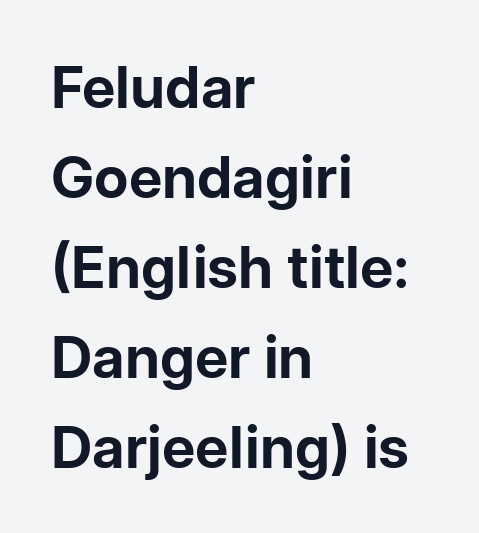
The image shows 58 px bold sans-serif type, upright; set left-aligned, normal line spacing (1.55x), normal letter spacing, not underlined; low stroke contrast and a medium x-height.
